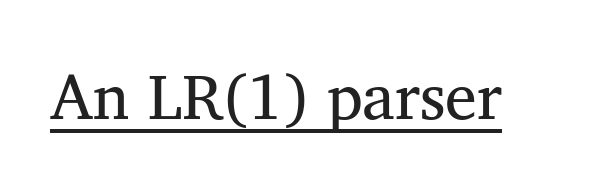
{"serif": "yes", "italic": "no", "bold": "no", "weight": "regular", "width": "normal", "stroke_contrast": "medium", "x_height": "medium", "monospaced": "no", "underline": "yes", "letter_spacing": "normal", "letter_spacing_em": 0.0, "glyph_px": 64}
